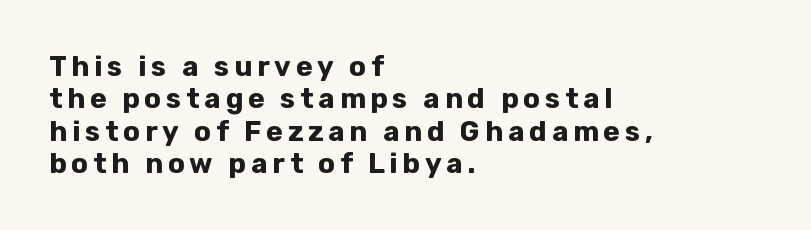
Typeset ragged right — the left edge is the straight one. Posture: upright roman. Heavy, bold letterforms. The text was rendered using a sans face with plain stroke endings. This sample has the flowing, uneven cadence of proportional lettering. Lines of text with bare space underneath.
